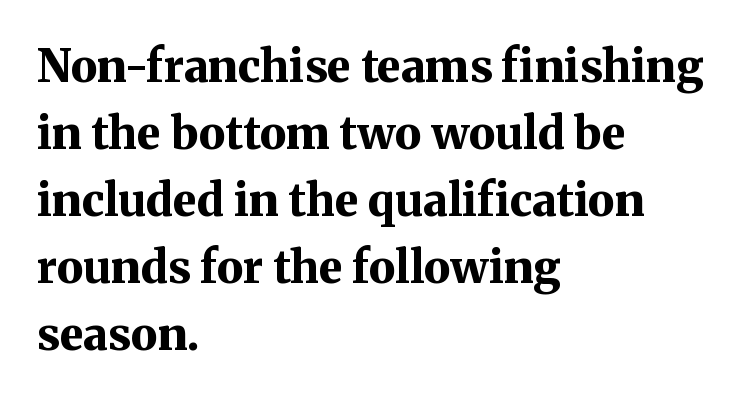
Q: Is the text bold? A: Yes.
Q: Is the text italic (slanted)? A: No, it is upright.
Q: Is the typeface a serif or a sans-serif typeface? A: Serif.
Q: Is the text underlined? A: No.
Q: How is the paragraph aligned? A: Left-aligned.
Q: Is the spacing between letters normal or unusually wide? A: Normal.
Q: Is the spacing between lines tight, normal or loose? A: Normal.
Q: Width (condensed, normal, or wide)? A: Normal.
Q: Stroke contrast? A: Medium.
Q: x-height? A: Medium.
Q: Monospaced? A: No.
